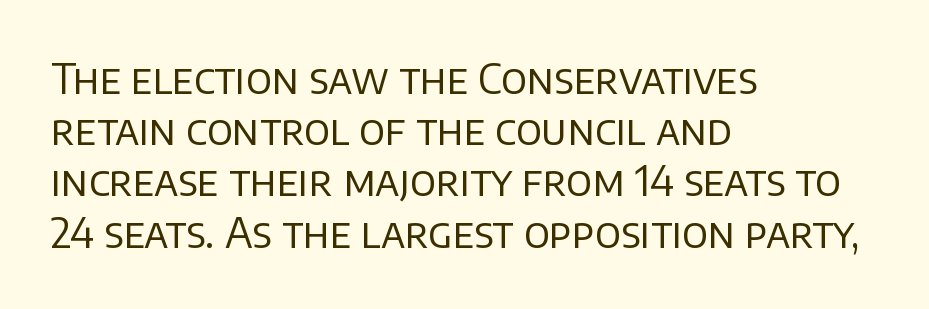
{"serif": "no", "italic": "no", "bold": "no", "weight": "regular", "width": "normal", "stroke_contrast": "low", "x_height": "large", "monospaced": "no", "underline": "no", "align": "left", "line_spacing": "normal", "line_spacing_ratio": 1.25, "letter_spacing": "normal", "letter_spacing_em": 0.0, "glyph_px": 41}
